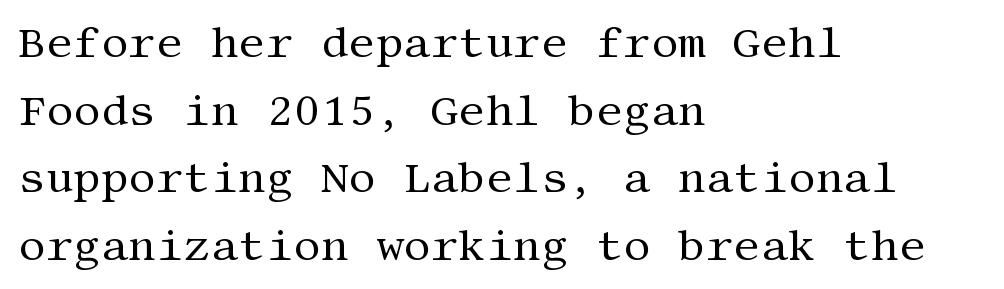
The image shows 43 px regular-weight serif type, upright; set left-aligned, normal line spacing (1.57x), normal letter spacing, not underlined; medium stroke contrast and a large x-height.
